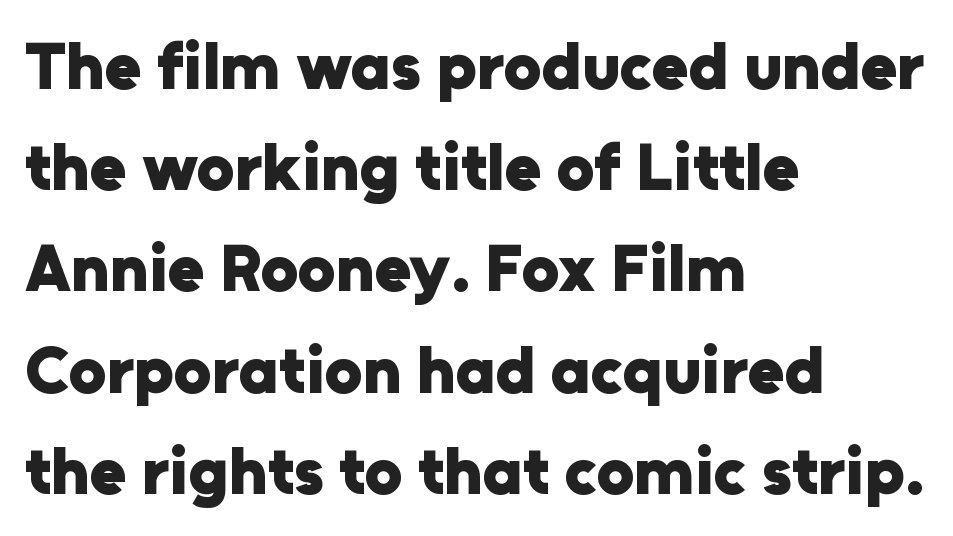
{"serif": "no", "italic": "no", "bold": "yes", "weight": "heavy", "width": "normal", "stroke_contrast": "low", "x_height": "medium", "monospaced": "no", "underline": "no", "align": "left", "line_spacing": "normal", "line_spacing_ratio": 1.51, "letter_spacing": "normal", "letter_spacing_em": 0.0, "glyph_px": 67}
